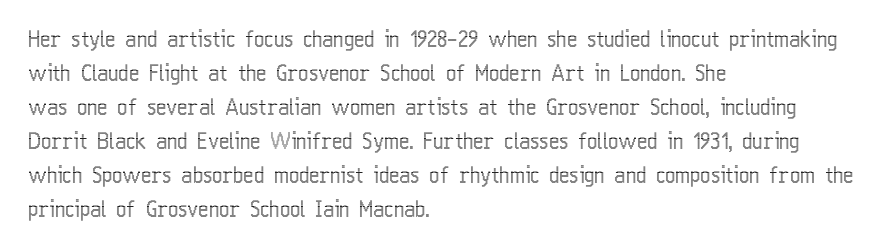
{"italic": "no", "underline": "no", "align": "left", "line_spacing": "normal", "line_spacing_ratio": 1.55, "letter_spacing": "normal", "letter_spacing_em": 0.0, "glyph_px": 22}
